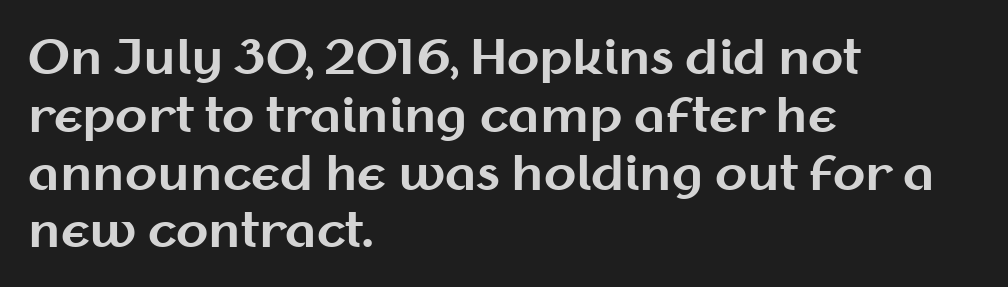
The image shows 47 px bold sans-serif type, upright; set left-aligned, line spacing 1.23x, normal letter spacing, not underlined; medium stroke contrast and a medium x-height.
